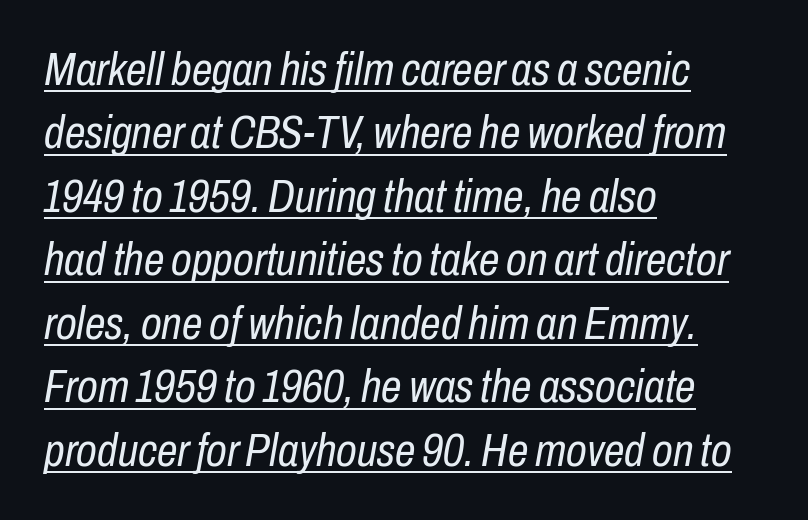
{"italic": "yes", "lean": "right", "slant_degrees": 10, "bold": "no", "weight": "regular", "width": "condensed", "stroke_contrast": "low", "x_height": "medium", "monospaced": "no", "underline": "yes", "align": "left", "line_spacing": "normal", "line_spacing_ratio": 1.38, "letter_spacing": "normal", "letter_spacing_em": 0.0, "glyph_px": 46}
